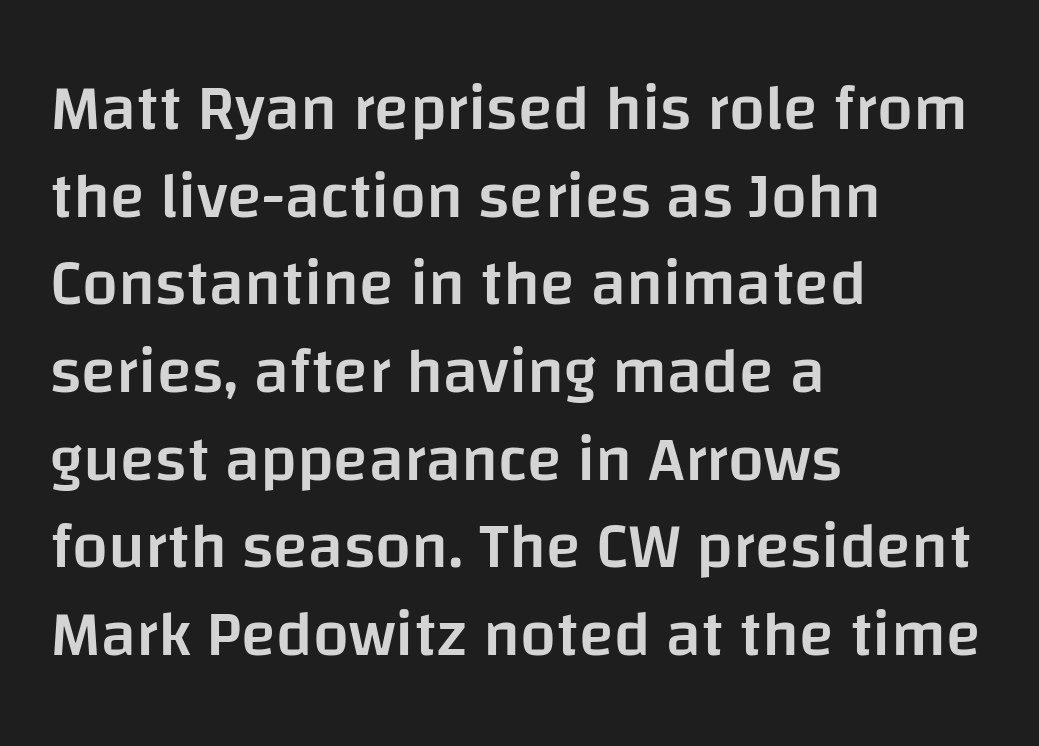
{"serif": "no", "italic": "no", "bold": "semi", "weight": "semibold", "width": "normal", "stroke_contrast": "low", "x_height": "large", "monospaced": "no", "underline": "no", "align": "left", "line_spacing": "normal", "line_spacing_ratio": 1.37, "letter_spacing": "normal", "letter_spacing_em": 0.0, "glyph_px": 64}
